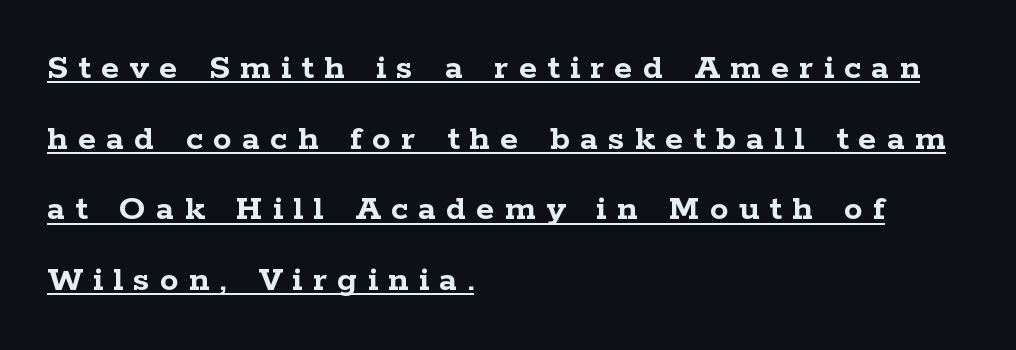
Heft: maximum for text — a bold. You could not count columns in this text — the font is proportionally spaced. Unlike a clean sans, this face finishes its strokes with serifs. Underlined type. This is roman type, the default non-slanted kind. Students, observe: this is what heavily led, spacious text looks like.
